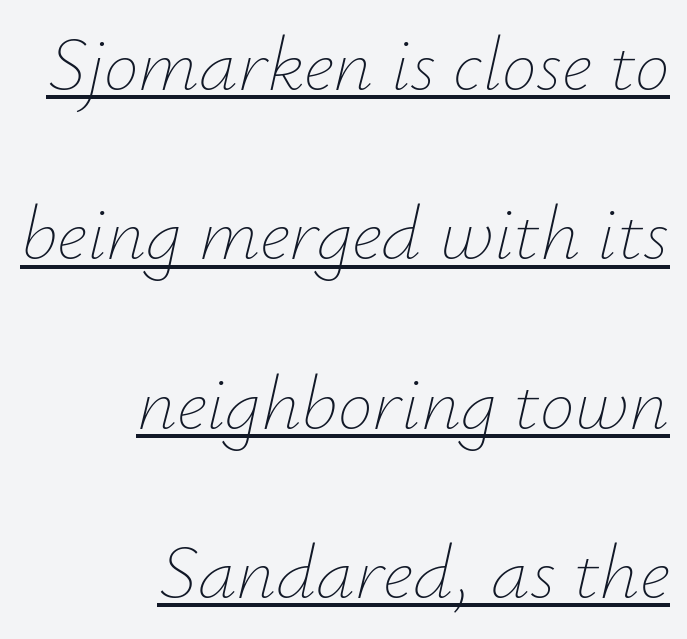
The image shows 78 px thin type, italic (leaning right); set right-aligned, loose line spacing (2.17x), normal letter spacing, underlined; low stroke contrast and a small x-height.
